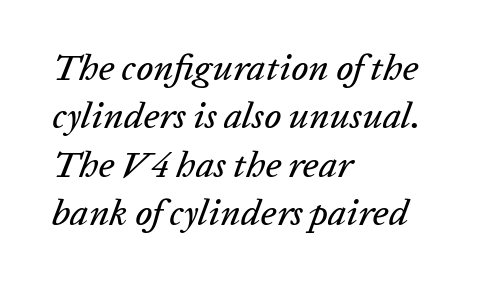
Q: Is the text italic (slanted)? A: Yes, it leans right by about 20 degrees.
Q: Is the text underlined? A: No.
Q: How is the paragraph aligned? A: Left-aligned.
Q: Is the spacing between letters normal or unusually wide? A: Normal.
Q: Is the spacing between lines tight, normal or loose? A: Normal.
Q: Width (condensed, normal, or wide)? A: Normal.
Q: Stroke contrast? A: Low.
Q: x-height? A: Medium.
Q: Monospaced? A: No.
